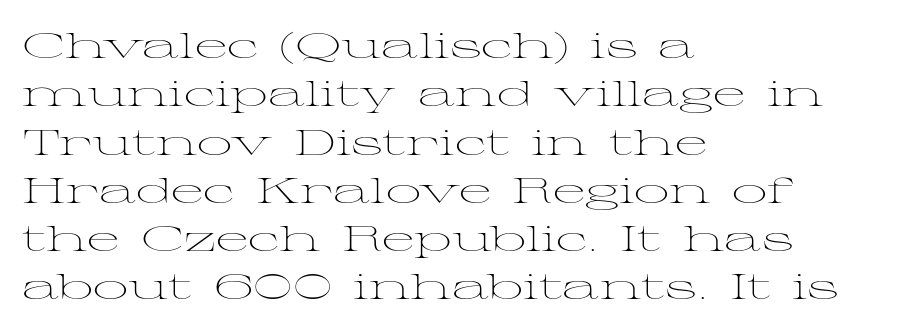
Q: Is the text bold? A: No.
Q: Is the text italic (slanted)? A: No, it is upright.
Q: Is the typeface a serif or a sans-serif typeface? A: Serif.
Q: Is the text underlined? A: No.
Q: How is the paragraph aligned? A: Left-aligned.
Q: Is the spacing between letters normal or unusually wide? A: Normal.
Q: Is the spacing between lines tight, normal or loose? A: Normal.
Q: Width (condensed, normal, or wide)? A: Wide.
Q: Stroke contrast? A: Medium.
Q: x-height? A: Medium.
Q: Monospaced? A: No.
